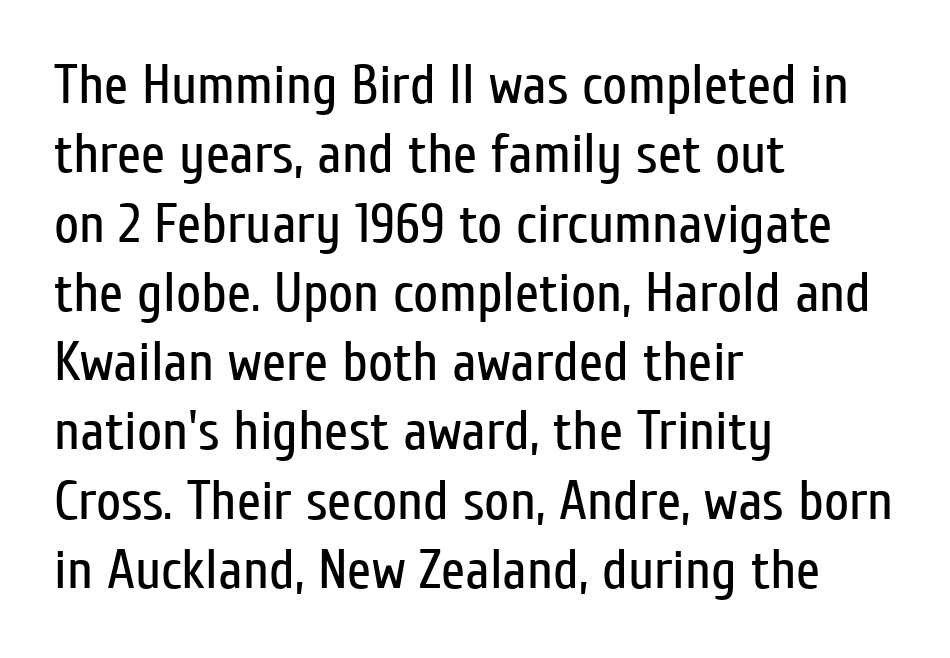
Each letter keeps its own natural width here, so spacing adapts to shape. Regarding serifs, this sample does without them. The space between consecutive lines is moderate. The ragged edge is on the right, which tells us the setting is flush left. Characters remain perfectly vertical along every line. Stems and bowls with no extra thickness — not bold.
